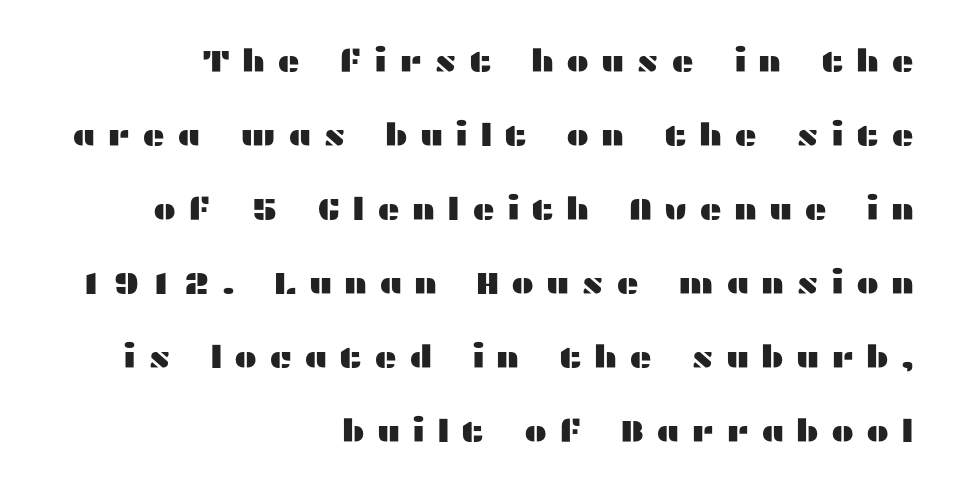
Q: Is the text italic (slanted)? A: No, it is upright.
Q: Is the typeface a serif or a sans-serif typeface? A: Sans-serif.
Q: Is the text underlined? A: No.
Q: How is the paragraph aligned? A: Right-aligned.
Q: Is the spacing between letters normal or unusually wide? A: Unusually wide.
Q: Is the spacing between lines tight, normal or loose? A: Loose.
Q: Width (condensed, normal, or wide)? A: Wide.
Q: Stroke contrast? A: Medium.
Q: x-height? A: Medium.
Q: Monospaced? A: No.
